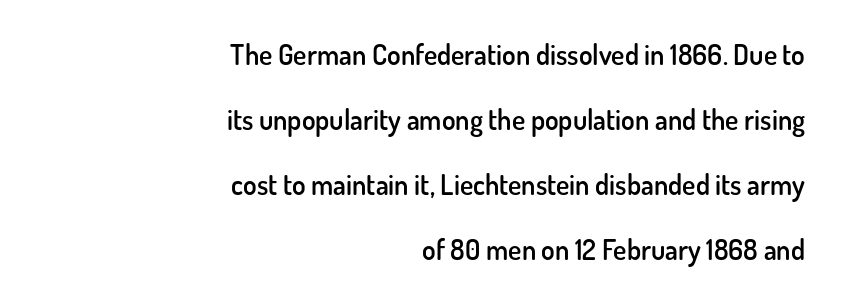
The image shows 28 px semibold sans-serif type, upright; set right-aligned, loose line spacing (2.32x), normal letter spacing, not underlined; low stroke contrast and a small x-height.
